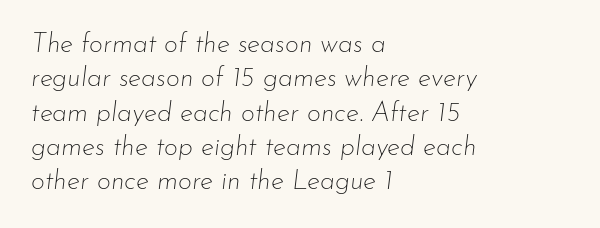
{"italic": "yes", "lean": "right", "slant_degrees": 7, "bold": "no", "underline": "no", "align": "left", "line_spacing": "normal", "line_spacing_ratio": 1.27, "letter_spacing": "normal", "letter_spacing_em": 0.0, "glyph_px": 27}
